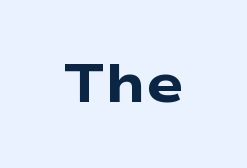
Check the space under the baseline: it is left empty. When letters stand straight like this, we call the style roman or upright. You'd pick this weight for a headline — it's a proper bold. Spacing verdict: proportional, widths tailored to each character. Nope, no serifs anywhere on these letters.
